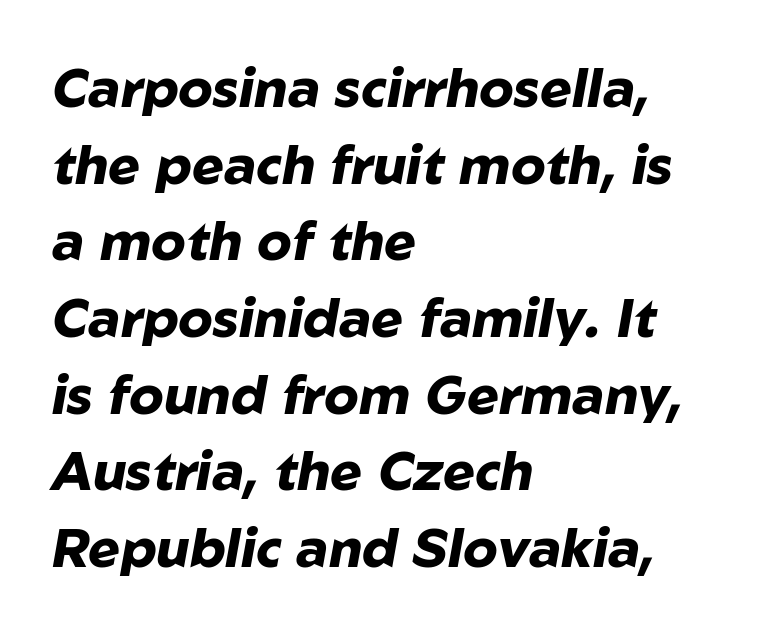
Q: Is the text bold? A: Yes.
Q: Is the text italic (slanted)? A: Yes, it leans right by about 10 degrees.
Q: Is the text underlined? A: No.
Q: How is the paragraph aligned? A: Left-aligned.
Q: Is the spacing between letters normal or unusually wide? A: Normal.
Q: Is the spacing between lines tight, normal or loose? A: Normal.
Q: Width (condensed, normal, or wide)? A: Normal.
Q: Stroke contrast? A: Low.
Q: x-height? A: Medium.
Q: Monospaced? A: No.
